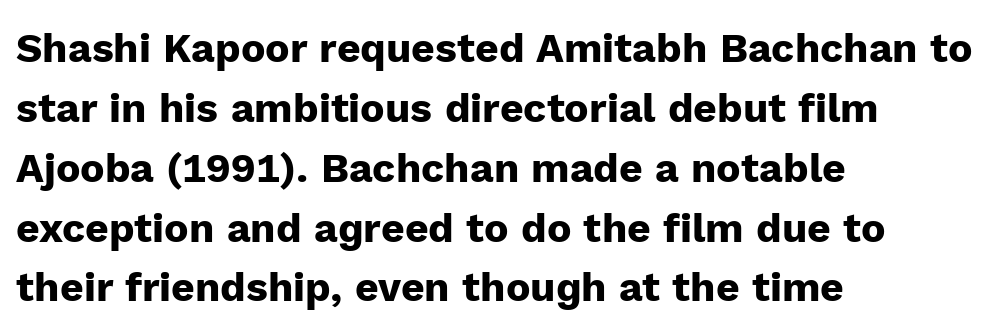
Unlike italic type, these characters show no tilt at all. Does the leading feel generous? No, just average. Glyph-to-glyph distance matches everyday printed text. Each letter keeps its own natural width here, so spacing adapts to shape. The type family on display is of the sans-serif kind. Left-aligned paragraph, ragged on the right.
